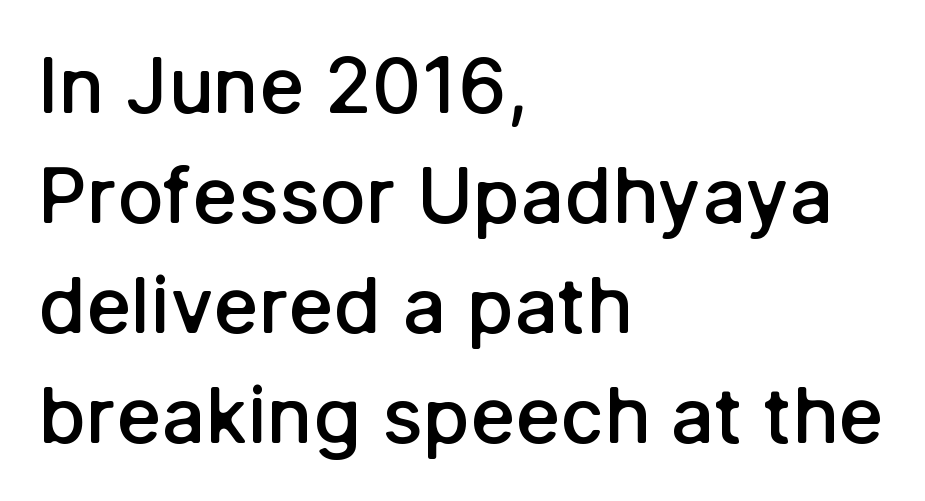
The lettering holds an erect, upright posture throughout. Line spacing here is normal. The letters carry no serifs — their stems end cleanly without finishing strokes. Short note: letters normally spaced. A clean baseline with only descenders dipping below it.
